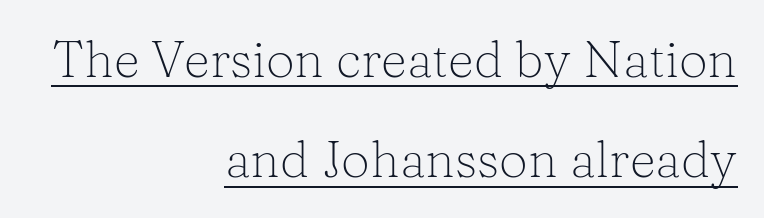
Q: Is the text bold? A: No.
Q: Is the text italic (slanted)? A: No, it is upright.
Q: Is the typeface a serif or a sans-serif typeface? A: Serif.
Q: Is the text underlined? A: Yes.
Q: How is the paragraph aligned? A: Right-aligned.
Q: Is the spacing between letters normal or unusually wide? A: Normal.
Q: Is the spacing between lines tight, normal or loose? A: Loose.
Q: Width (condensed, normal, or wide)? A: Normal.
Q: Stroke contrast? A: Low.
Q: x-height? A: Medium.
Q: Monospaced? A: No.
